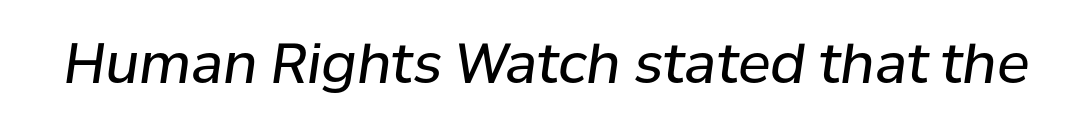
Q: Is the text bold? A: No.
Q: Is the text italic (slanted)? A: Yes, it leans right by about 8 degrees.
Q: Is the text underlined? A: No.
Q: Is the spacing between letters normal or unusually wide? A: Normal.
Q: Width (condensed, normal, or wide)? A: Normal.
Q: Stroke contrast? A: Low.
Q: x-height? A: Medium.
Q: Monospaced? A: No.
